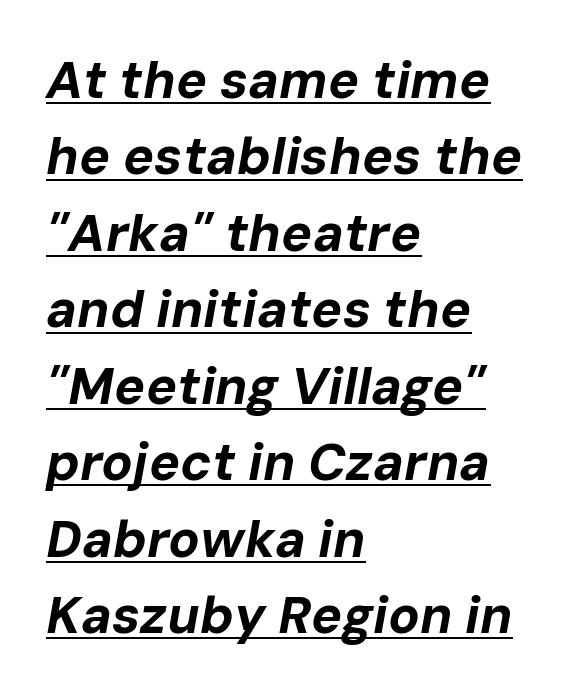
The image shows 52 px bold type, italic (leaning right); set left-aligned, normal line spacing (1.47x), normal letter spacing, underlined; low stroke contrast and a medium x-height.
